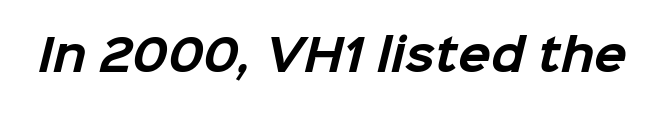
{"serif": "no", "bold": "yes", "weight": "bold", "width": "normal", "stroke_contrast": "low", "x_height": "medium", "monospaced": "no", "underline": "no", "letter_spacing": "normal", "letter_spacing_em": 0.0, "glyph_px": 43}
